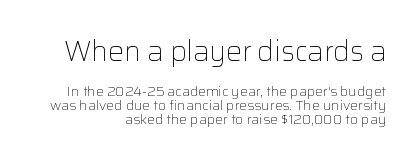
{"serif": "no", "italic": "no", "bold": "no", "weight": "light", "width": "normal", "stroke_contrast": "low", "x_height": "medium", "monospaced": "no", "underline": "no", "align": "right", "line_spacing": "tight", "line_spacing_ratio": 1.01, "letter_spacing": "normal", "letter_spacing_em": 0.0, "larger_block": "first", "size_ratio": 2.0, "glyph_px": 28}
